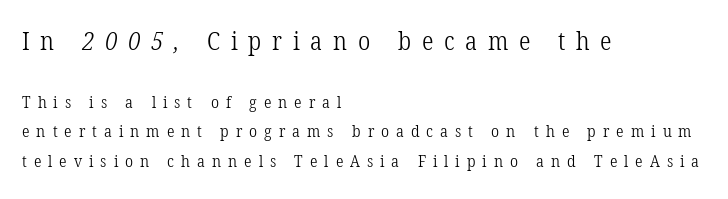
{"bold": "no", "underline": "no", "align": "left", "line_spacing_ratio": 1.76, "letter_spacing": "wide", "letter_spacing_em": 0.41, "larger_block": "first", "size_ratio": 1.53, "glyph_px": 26}
